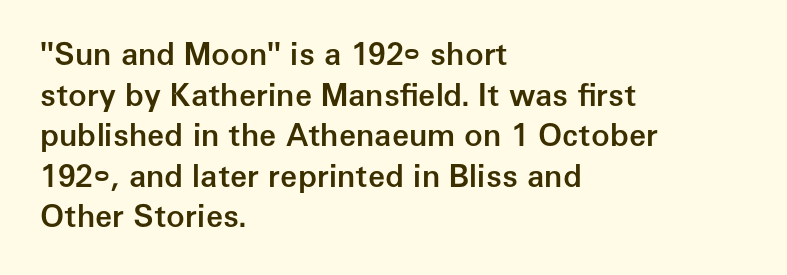
The image shows 31 px semibold sans-serif type, upright; set left-aligned, normal line spacing (1.31x), normal letter spacing, not underlined; low stroke contrast and a medium x-height.
